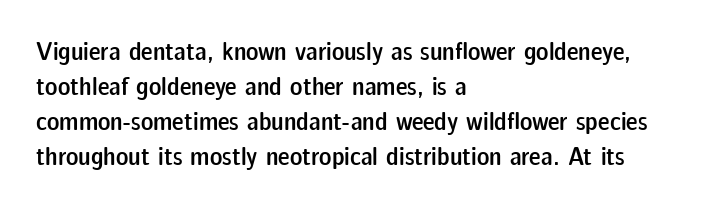
{"italic": "no", "bold": "semi", "underline": "no", "align": "left", "line_spacing": "normal", "line_spacing_ratio": 1.35, "letter_spacing": "normal", "letter_spacing_em": 0.0, "glyph_px": 26}
